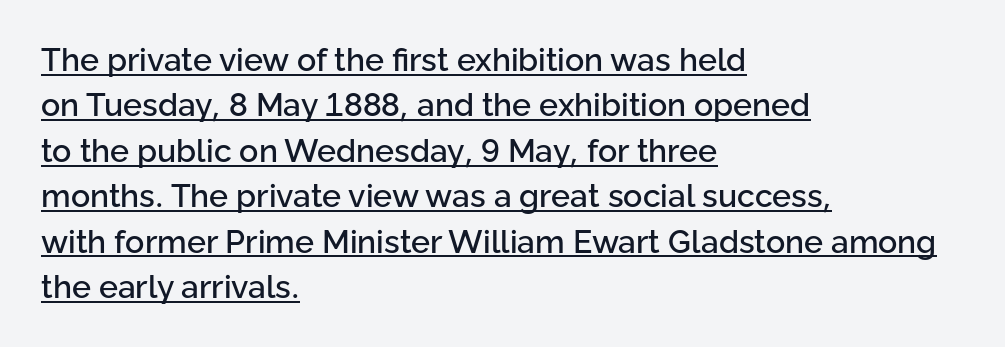
The image shows 32 px sans-serif type, upright; set left-aligned, normal line spacing (1.42x), normal letter spacing, underlined; low stroke contrast and a medium x-height.
